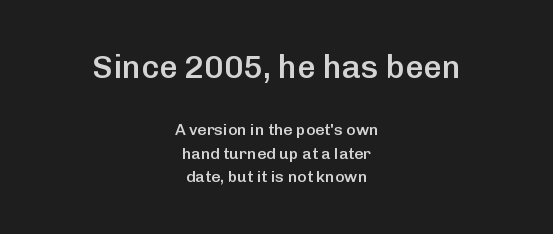
Look at the bottom of the vertical strokes: they stop flat, with no serifs. Posture: straight, roman, zero tilt. Compared with typical body copy, the letter spacing here is the same. A typesetter would call this proportional, since set widths differ per character.
